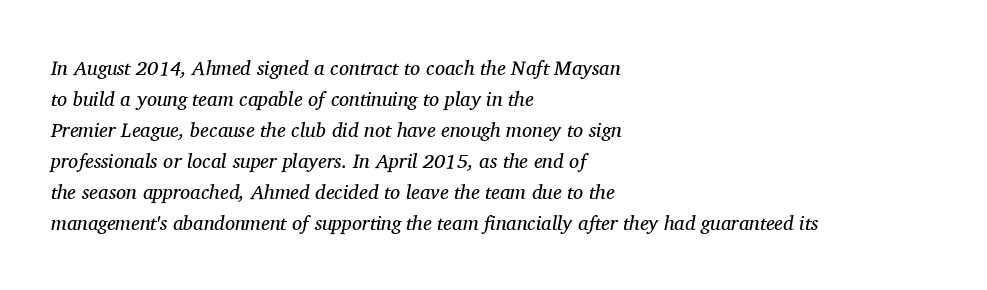
Check the space under the baseline: it is left empty. The rendering applies a slant to the glyphs. The typesetter chose a ragged-right arrangement here. Letters have the restrained weight of plain body copy at most. There is no visible air inserted between adjacent glyphs.
